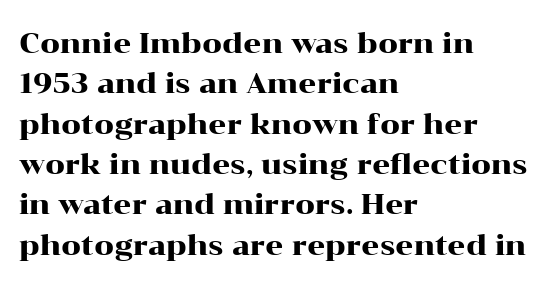
{"serif": "yes", "italic": "no", "width": "wide", "stroke_contrast": "high", "x_height": "medium", "monospaced": "no", "underline": "no", "align": "left", "line_spacing": "normal", "line_spacing_ratio": 1.44, "letter_spacing": "normal", "letter_spacing_em": 0.0, "glyph_px": 28}
